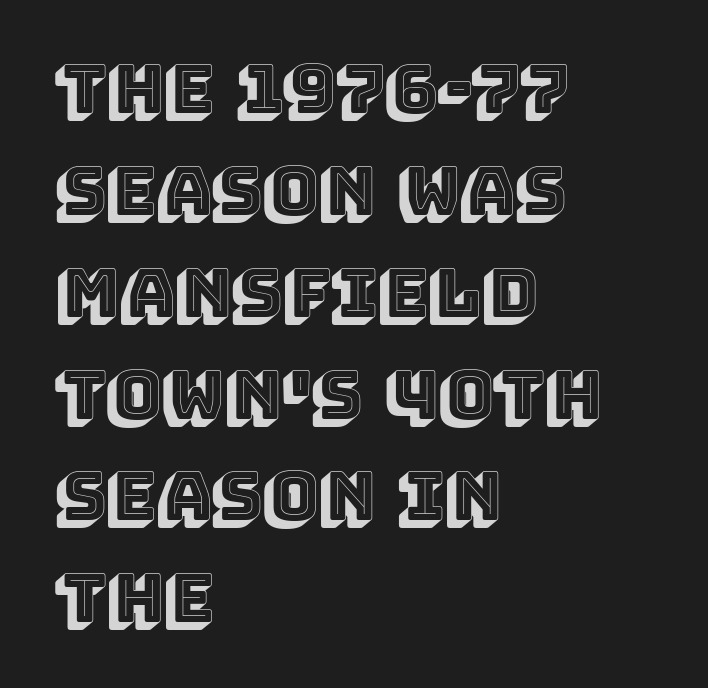
Q: Is the text italic (slanted)? A: No, it is upright.
Q: Is the text underlined? A: No.
Q: How is the paragraph aligned? A: Left-aligned.
Q: Is the spacing between letters normal or unusually wide? A: Normal.
Q: Is the spacing between lines tight, normal or loose? A: Normal.
Q: Width (condensed, normal, or wide)? A: Normal.
Q: x-height? A: Large.
Q: Monospaced? A: No.
